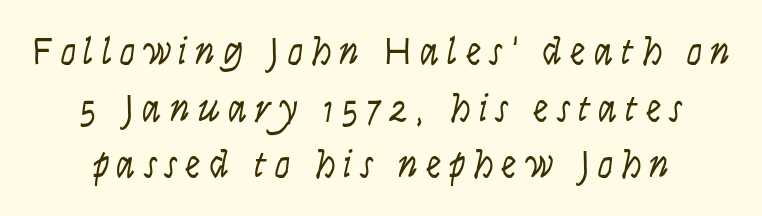
{"serif": "no", "bold": "no", "weight": "light", "width": "condensed", "stroke_contrast": "low", "x_height": "large", "monospaced": "no", "underline": "no", "line_spacing": "normal", "line_spacing_ratio": 1.45, "letter_spacing": "wide", "letter_spacing_em": 0.2, "glyph_px": 39}
